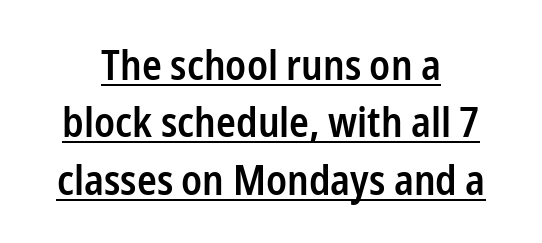
Is there any slant? The stems are plumb. Think of a printed novel: that variable character pitch is what you see here. The typesetter has applied underlining to the passage shown. Layout note: lines centered. Default kerning and tracking; the words read as compact shapes.
